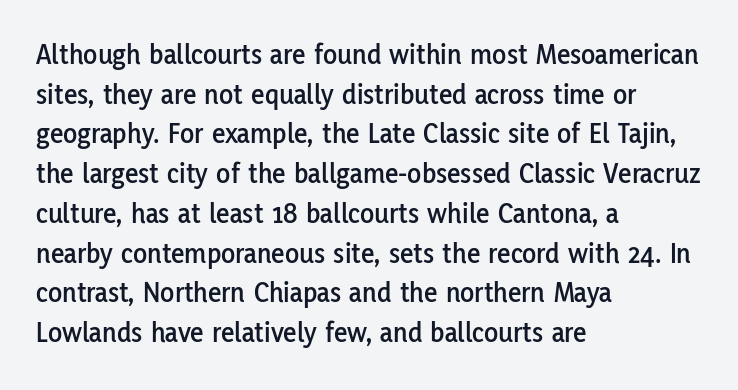
{"serif": "no", "italic": "no", "width": "normal", "stroke_contrast": "low", "x_height": "medium", "monospaced": "no", "underline": "no", "align": "left", "line_spacing": "normal", "line_spacing_ratio": 1.37, "letter_spacing": "normal", "letter_spacing_em": 0.0, "glyph_px": 29}
